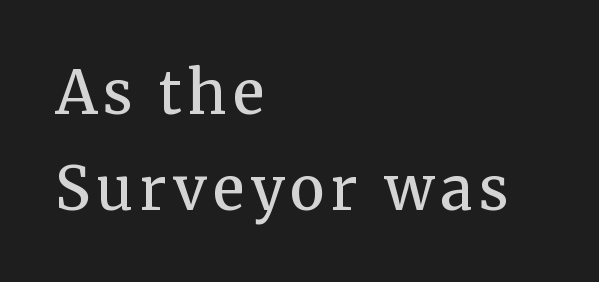
Lines of text with bare space underneath. The glyphs have the mass of a demibold cut, below bold. The space between consecutive lines is moderate. The lettering holds an erect, upright posture throughout. The type family on display is of the serif kind.
